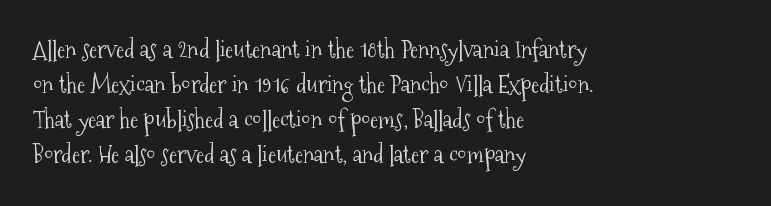
No word sits above an underline. This is the regular roman posture of the typeface. The lines in this sample share a left origin and differ only in where they stop. Successive baselines arrive at the customary interval.
